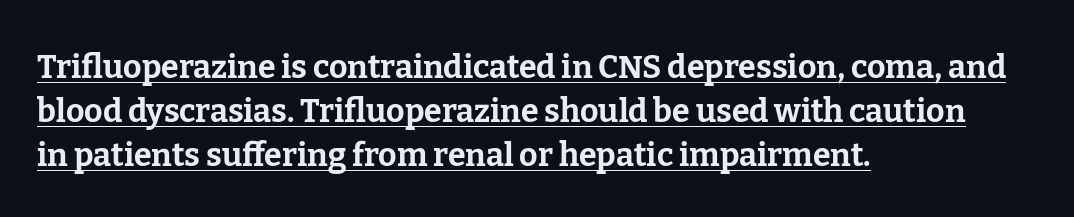
{"serif": "yes", "italic": "no", "bold": "yes", "weight": "bold", "width": "normal", "stroke_contrast": "low", "x_height": "medium", "monospaced": "no", "underline": "yes", "align": "left", "line_spacing": "normal", "line_spacing_ratio": 1.38, "letter_spacing": "normal", "letter_spacing_em": 0.0, "glyph_px": 32}
